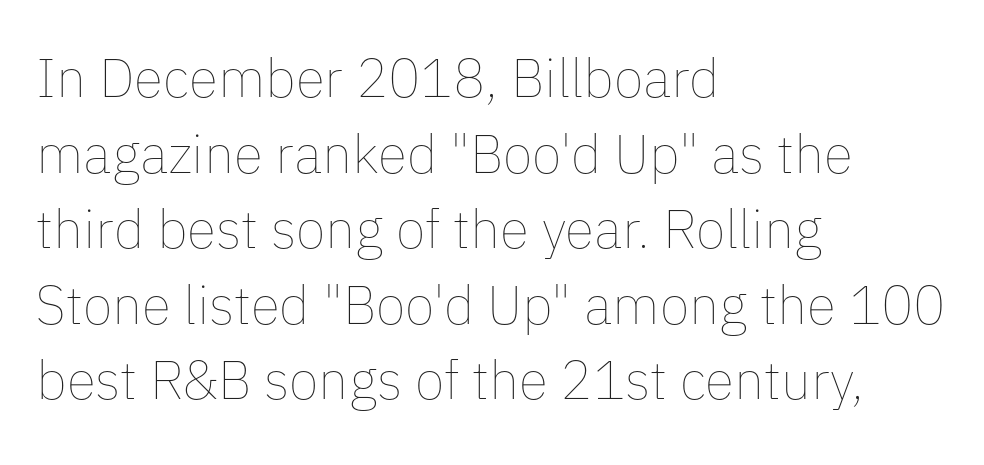
{"italic": "no", "bold": "no", "weight": "thin", "width": "normal", "stroke_contrast": "low", "x_height": "medium", "monospaced": "no", "underline": "no", "align": "left", "line_spacing": "normal", "line_spacing_ratio": 1.4, "letter_spacing": "normal", "letter_spacing_em": 0.0, "glyph_px": 54}
